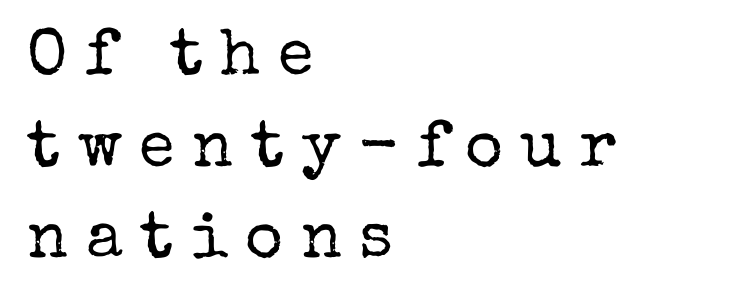
{"serif": "yes", "italic": "no", "bold": "no", "weight": "regular", "width": "normal", "stroke_contrast": "low", "x_height": "medium", "monospaced": "no", "underline": "no", "align": "left", "line_spacing": "normal", "line_spacing_ratio": 1.41, "letter_spacing": "wide", "letter_spacing_em": 0.27, "glyph_px": 65}
